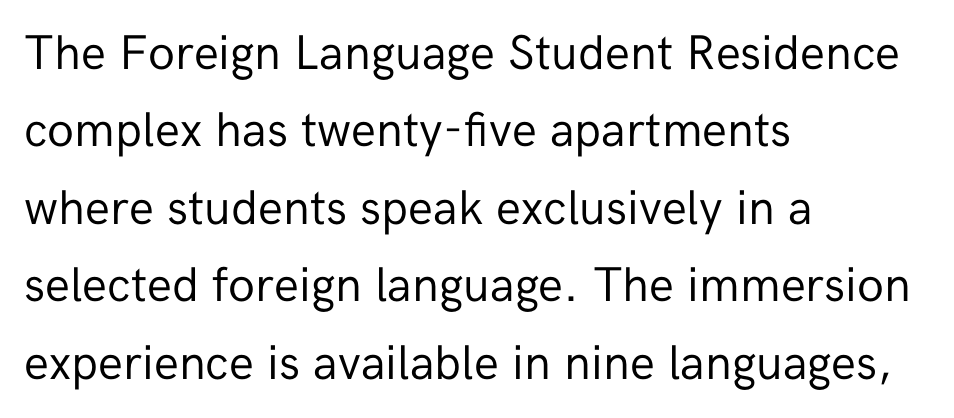
{"serif": "no", "italic": "no", "bold": "no", "weight": "regular", "width": "normal", "stroke_contrast": "low", "x_height": "medium", "monospaced": "no", "underline": "no", "align": "left", "line_spacing": "normal", "line_spacing_ratio": 1.58, "letter_spacing": "normal", "letter_spacing_em": 0.0, "glyph_px": 49}
